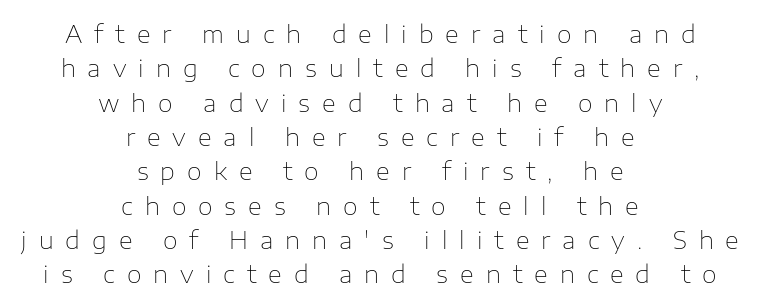
{"italic": "no", "bold": "no", "underline": "no", "align": "center", "line_spacing": "normal", "line_spacing_ratio": 1.43, "letter_spacing": "wide", "letter_spacing_em": 0.5, "glyph_px": 24}
